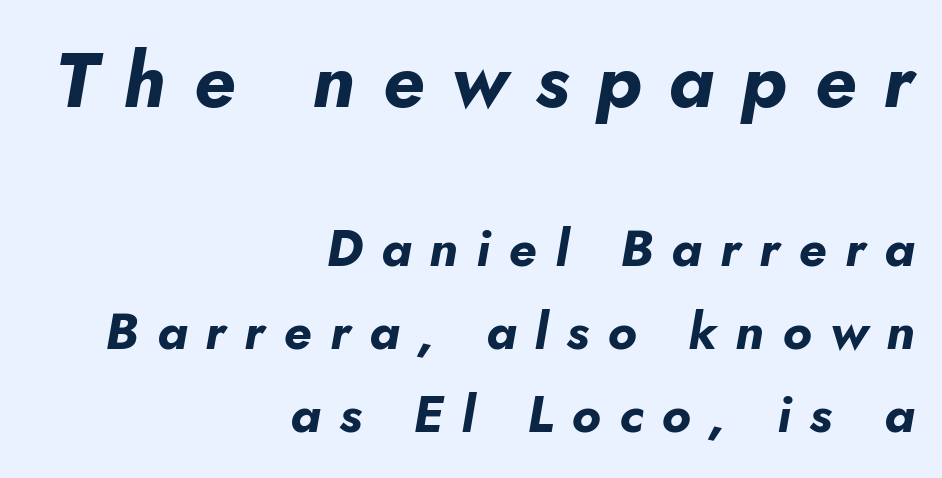
The typesetter chose a ragged-left arrangement here. Character widths vary here, with narrow letters taking less room than wide ones. Interline gaps are of average width in this sample. If you squint, the top block still reads clearly — it's the larger of the two. The axis of the letterforms is tilted away from vertical. A full-strength bold gives these letters their thick strokes.
